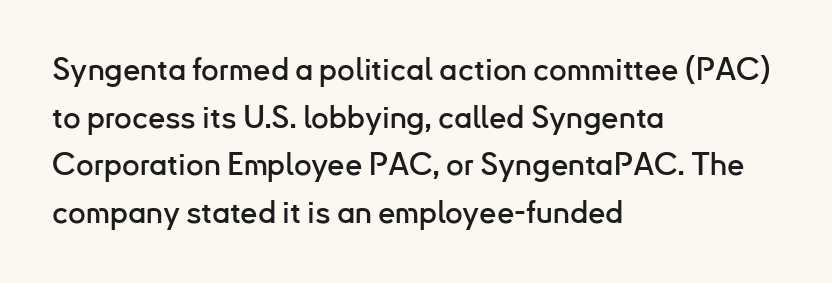
The image shows 31 px sans-serif type, upright; set left-aligned, normal line spacing (1.54x), normal letter spacing, not underlined; low stroke contrast and a small x-height.
